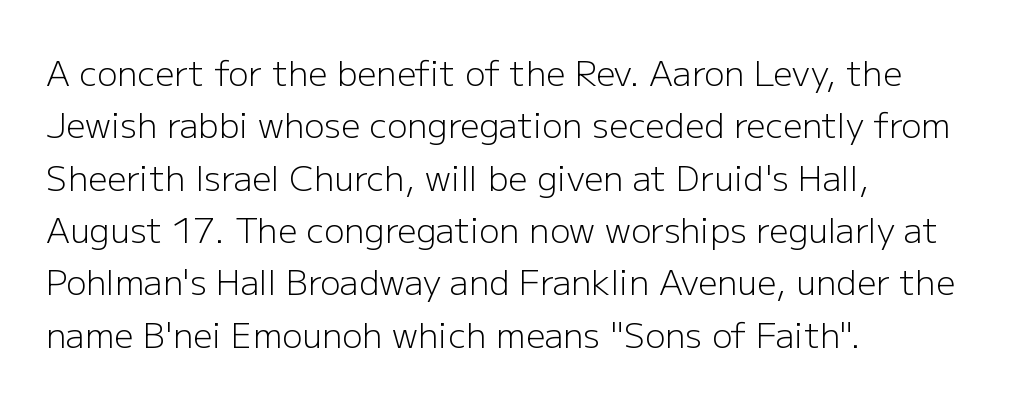
Think of a printed novel: that variable character pitch is what you see here. Compared with typical paragraphs, the rows here are spaced about the same. This is the regular roman posture of the typeface. Default kerning and tracking; the words read as compact shapes. The letters carry no serifs — their stems end cleanly without finishing strokes.
